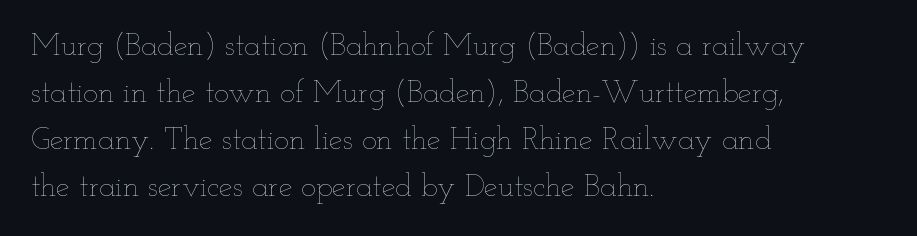
{"italic": "no", "bold": "no", "weight": "thin", "width": "wide", "stroke_contrast": "low", "x_height": "small", "monospaced": "no", "underline": "no", "align": "left", "line_spacing": "normal", "line_spacing_ratio": 1.52, "letter_spacing": "normal", "letter_spacing_em": 0.0, "glyph_px": 31}
